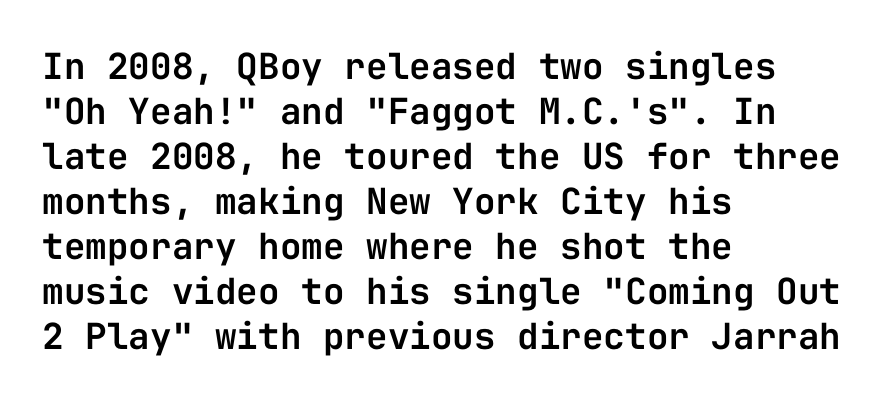
{"serif": "no", "italic": "no", "width": "normal", "stroke_contrast": "low", "x_height": "medium", "monospaced": "yes", "underline": "no", "align": "left", "line_spacing": "normal", "line_spacing_ratio": 1.25, "letter_spacing": "normal", "letter_spacing_em": 0.0, "glyph_px": 36}
